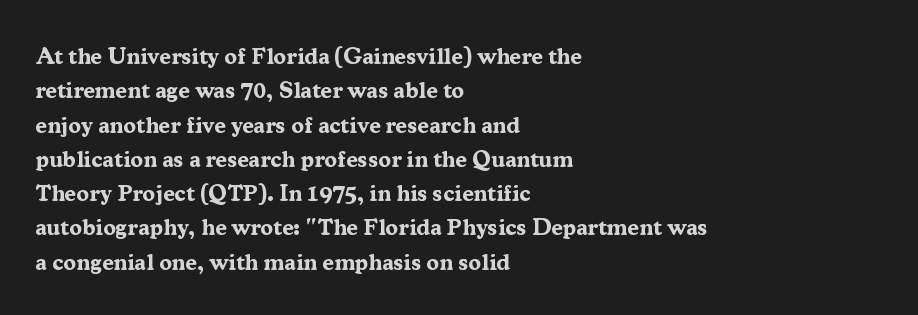
The space directly below the letters is spotless. Interline gaps are of average width in this sample. Ascenders rise straight up at ninety degrees. The rendering anchors every line to the left-hand side. The horizontal fit of the characters is conventional and even. The sample has been set heavy, in full bold.
